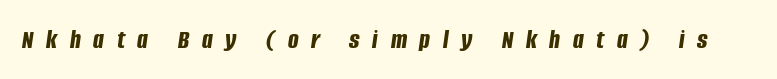
The image shows 28 px bold, condensed type, italic (leaning right); set unusually wide letter spacing (+0.45 em), not underlined; low stroke contrast and a large x-height.
